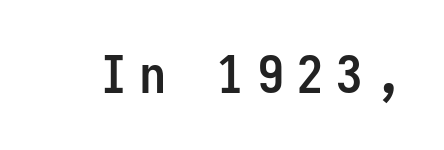
The image shows 51 px semibold, condensed sans-serif type, upright, monospaced; set unusually wide letter spacing (+0.27 em), not underlined; low stroke contrast and a medium x-height.
